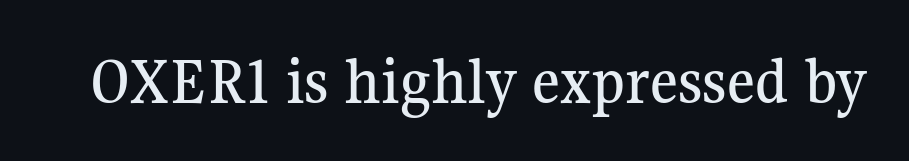
Check the space under the baseline: it is left empty. The text was rendered using a seriffed face with decorative stroke endings. Characters follow at the spacing the type designer built in. These lines are rendered in a variable-pitch font.
